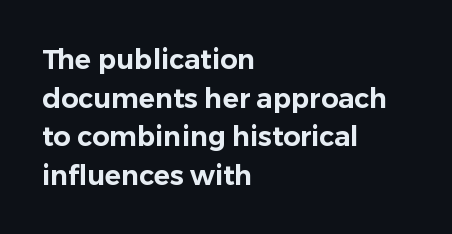
{"italic": "no", "underline": "no", "align": "left", "line_spacing": "normal", "line_spacing_ratio": 1.43, "letter_spacing": "normal", "letter_spacing_em": 0.0, "glyph_px": 27}
